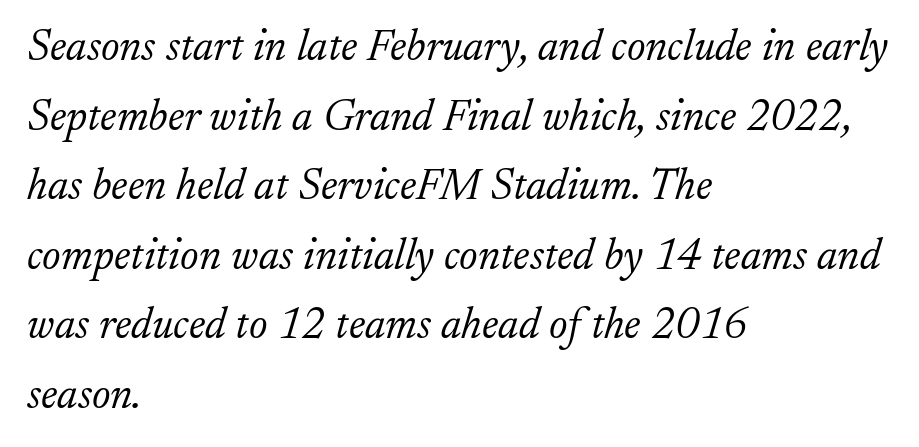
It's the slanting kind of type. Weight: in the light-to-regular range. A typesetter would call this proportional, since set widths differ per character. Letter spacing: default. The rendering anchors every line to the left-hand side.
